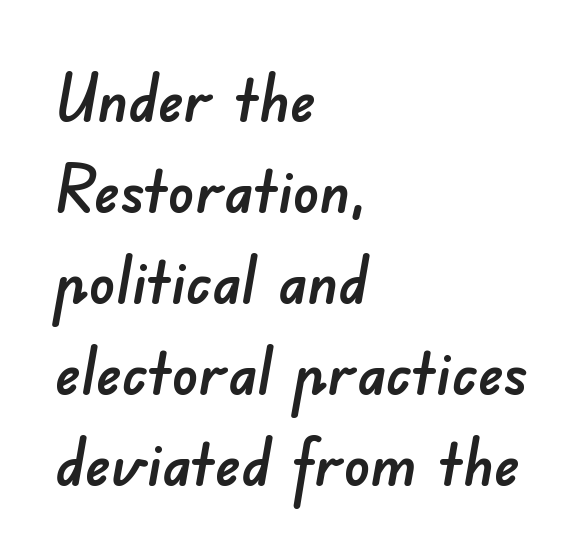
Q: Is the typeface a serif or a sans-serif typeface? A: Sans-serif.
Q: Is the text underlined? A: No.
Q: How is the paragraph aligned? A: Left-aligned.
Q: Is the spacing between letters normal or unusually wide? A: Normal.
Q: Is the spacing between lines tight, normal or loose? A: Normal.
Q: Width (condensed, normal, or wide)? A: Normal.
Q: Stroke contrast? A: Low.
Q: x-height? A: Small.
Q: Monospaced? A: No.
